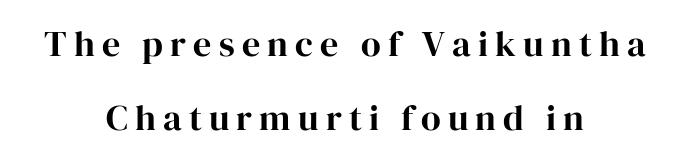
Q: Is the text italic (slanted)? A: No, it is upright.
Q: Is the typeface a serif or a sans-serif typeface? A: Serif.
Q: Is the text underlined? A: No.
Q: How is the paragraph aligned? A: Centered.
Q: Is the spacing between letters normal or unusually wide? A: Unusually wide.
Q: Is the spacing between lines tight, normal or loose? A: Loose.
Q: Width (condensed, normal, or wide)? A: Normal.
Q: Stroke contrast? A: High.
Q: x-height? A: Medium.
Q: Monospaced? A: No.
